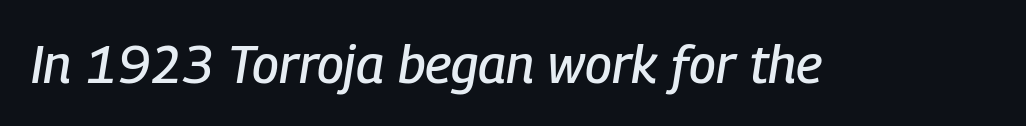
The image shows 53 px condensed type, italic (leaning right); set normal letter spacing, not underlined; low stroke contrast and a medium x-height.
